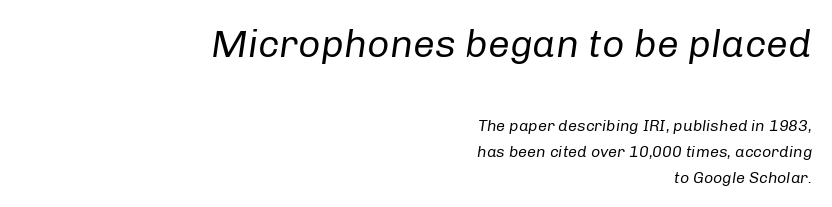
Q: Is the text bold? A: No.
Q: Is the text italic (slanted)? A: Yes, it leans right by about 8 degrees.
Q: Is the text underlined? A: No.
Q: How is the paragraph aligned? A: Right-aligned.
Q: Is the spacing between letters normal or unusually wide? A: Normal.
Q: Is the spacing between lines tight, normal or loose? A: Normal.
Q: Which block of text is set in a larger size, the first (top) or the second (bottom)? A: The first (top) one.
Q: Width (condensed, normal, or wide)? A: Normal.
Q: Stroke contrast? A: Low.
Q: x-height? A: Medium.
Q: Monospaced? A: No.
